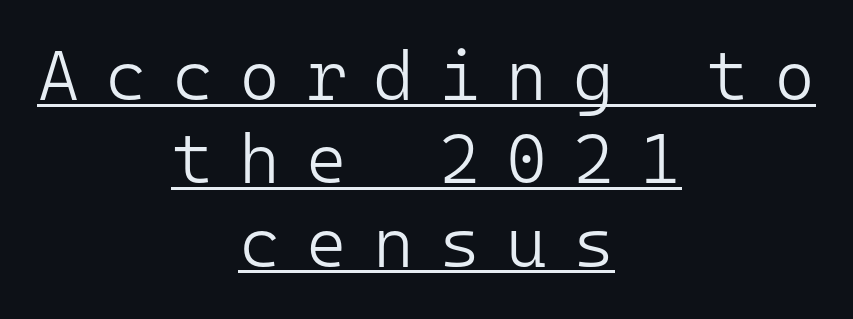
The axis of the letterforms is exactly vertical. The words here are underlined. The face used here is rendered with a markedly widened letterfit. Heft: none added — not bold. Alignment: centered. The glyphs in this specimen are sans serif.
